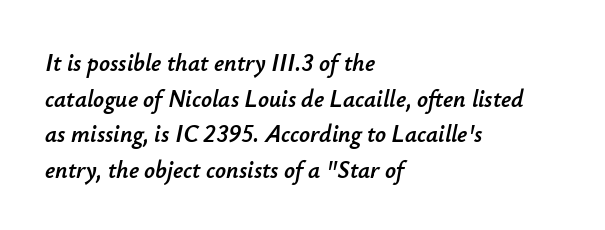
The image shows 24 px text type, italic (leaning right); set left-aligned, normal line spacing (1.48x), normal letter spacing, not underlined.
